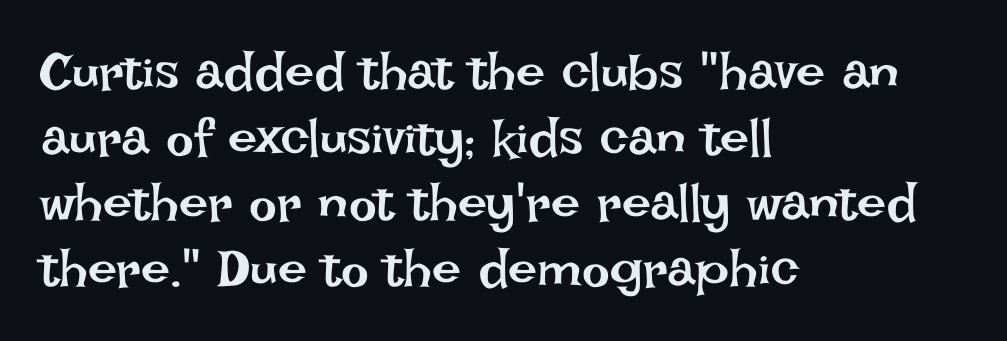
{"italic": "no", "bold": "no", "weight": "regular", "width": "normal", "stroke_contrast": "low", "x_height": "large", "monospaced": "no", "underline": "no", "align": "left", "line_spacing": "normal", "line_spacing_ratio": 1.26, "letter_spacing": "normal", "letter_spacing_em": 0.0, "glyph_px": 52}
